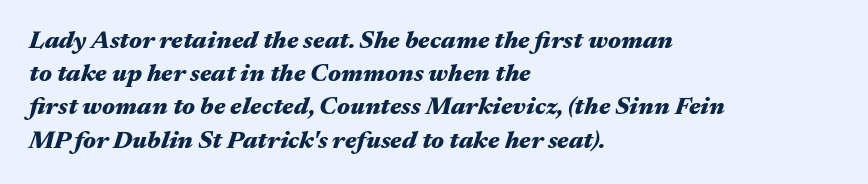
{"italic": "yes", "lean": "right", "slant_degrees": 17, "bold": "yes", "underline": "no", "align": "left", "line_spacing": "normal", "line_spacing_ratio": 1.33, "letter_spacing": "normal", "letter_spacing_em": 0.0, "glyph_px": 25}
